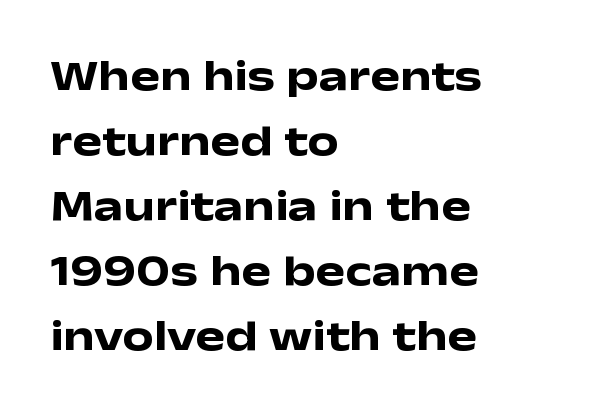
Q: Is the text bold? A: Yes.
Q: Is the text italic (slanted)? A: No, it is upright.
Q: Is the typeface a serif or a sans-serif typeface? A: Sans-serif.
Q: Is the text underlined? A: No.
Q: How is the paragraph aligned? A: Left-aligned.
Q: Is the spacing between letters normal or unusually wide? A: Normal.
Q: Is the spacing between lines tight, normal or loose? A: Normal.
Q: Width (condensed, normal, or wide)? A: Wide.
Q: Stroke contrast? A: Low.
Q: x-height? A: Medium.
Q: Monospaced? A: No.
